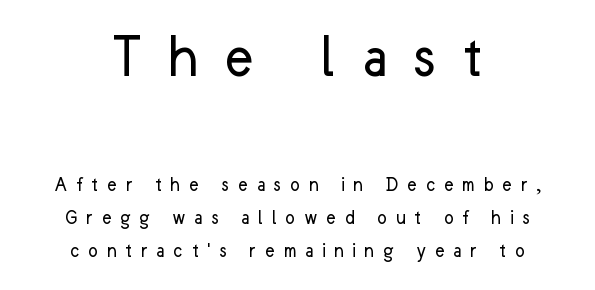
Ink coverage per letter is moderate at most. Varying glyph widths throughout — classic text-font behaviour. Horizontal bands of white between lines are of average thickness. Type size steps down from the first block to the second. Typographically, this falls in the sans-serif category. Caption: multi-line text, centered on the measure.
